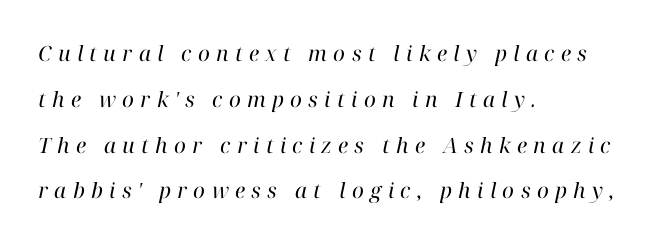
{"italic": "yes", "lean": "right", "slant_degrees": 12, "bold": "no", "underline": "no", "align": "left", "line_spacing": "loose", "line_spacing_ratio": 2.18, "letter_spacing": "wide", "letter_spacing_em": 0.3, "glyph_px": 21}
